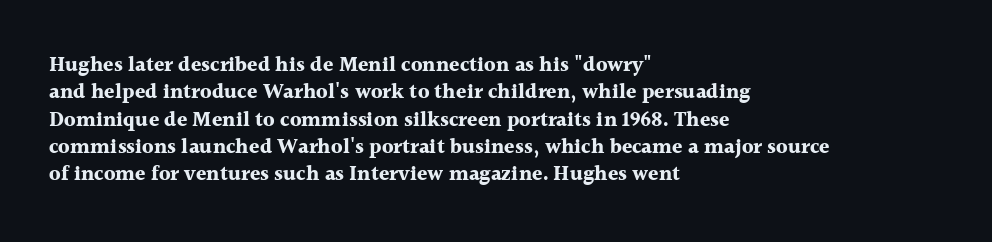
Q: Is the text bold? A: Yes.
Q: Is the text italic (slanted)? A: No, it is upright.
Q: Is the text underlined? A: No.
Q: How is the paragraph aligned? A: Left-aligned.
Q: Is the spacing between letters normal or unusually wide? A: Normal.
Q: Is the spacing between lines tight, normal or loose? A: Normal.
